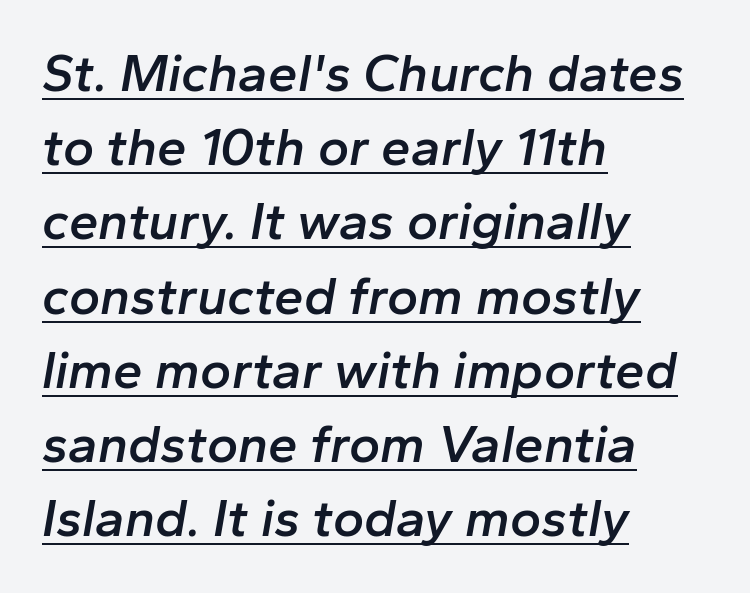
{"italic": "yes", "lean": "right", "slant_degrees": 10, "bold": "semi", "weight": "semibold", "width": "normal", "stroke_contrast": "low", "x_height": "medium", "monospaced": "no", "underline": "yes", "align": "left", "line_spacing": "normal", "line_spacing_ratio": 1.4, "letter_spacing": "normal", "letter_spacing_em": 0.0, "glyph_px": 53}
